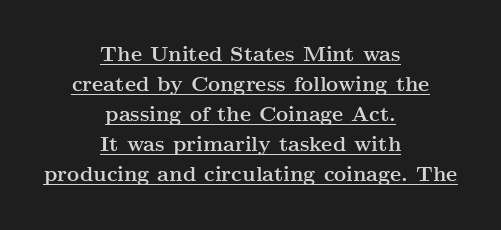
When letters stand straight like this, we call the style roman or upright. Teacher's note: observe the equal gaps on both sides — that is centered alignment. The specimen includes a rule beneath the text block's lines. Here the glyphs are tracked normally, forming tight word shapes. Interline gaps are of average width in this sample.
